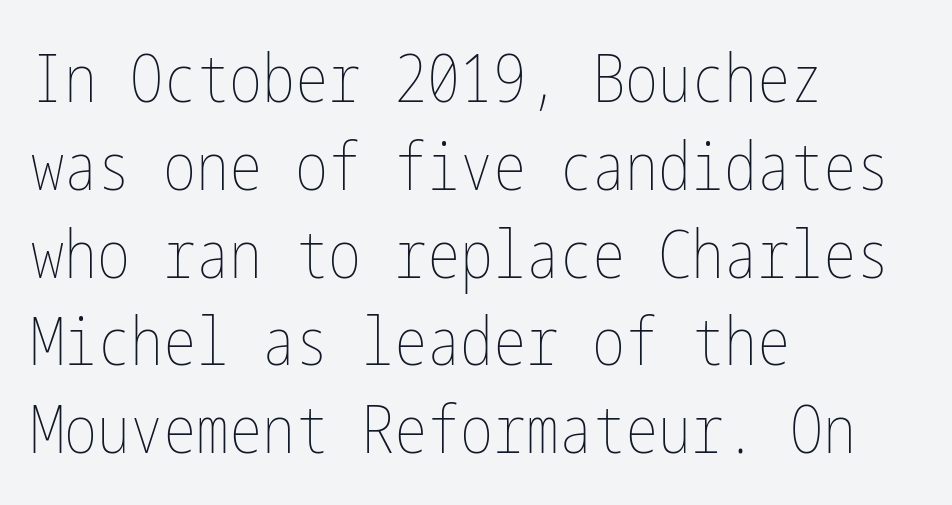
Q: Is the text bold? A: No.
Q: Is the text italic (slanted)? A: No, it is upright.
Q: Is the text underlined? A: No.
Q: How is the paragraph aligned? A: Left-aligned.
Q: Is the spacing between letters normal or unusually wide? A: Normal.
Q: Is the spacing between lines tight, normal or loose? A: Normal.
Q: Width (condensed, normal, or wide)? A: Condensed.
Q: Stroke contrast? A: Low.
Q: x-height? A: Medium.
